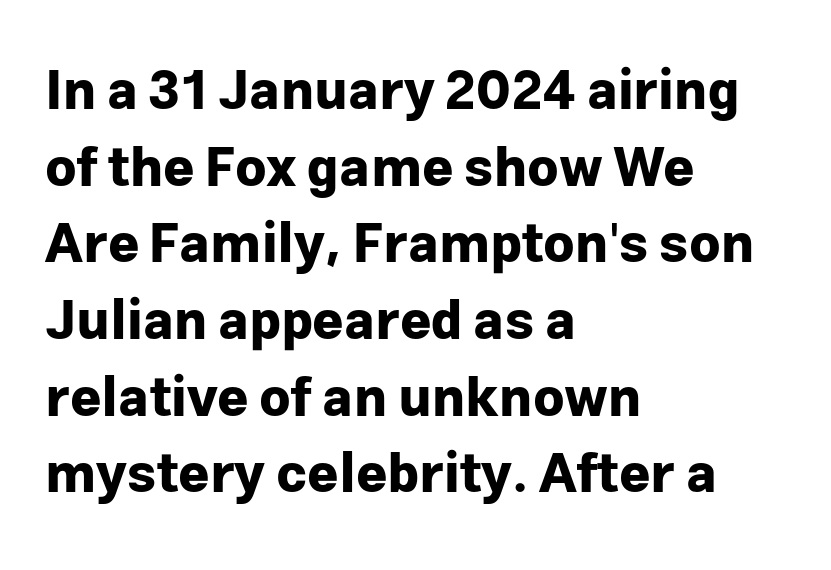
Q: Is the text bold? A: Yes.
Q: Is the text italic (slanted)? A: No, it is upright.
Q: Is the typeface a serif or a sans-serif typeface? A: Sans-serif.
Q: Is the text underlined? A: No.
Q: How is the paragraph aligned? A: Left-aligned.
Q: Is the spacing between letters normal or unusually wide? A: Normal.
Q: Is the spacing between lines tight, normal or loose? A: Normal.
Q: Width (condensed, normal, or wide)? A: Normal.
Q: Stroke contrast? A: Low.
Q: x-height? A: Medium.
Q: Monospaced? A: No.
